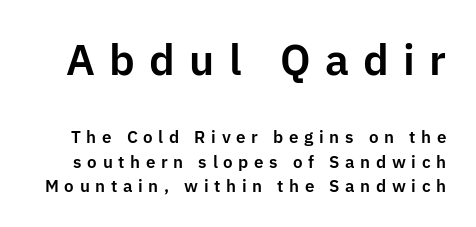
{"serif": "no", "italic": "no", "width": "normal", "stroke_contrast": "low", "x_height": "medium", "monospaced": "no", "underline": "no", "line_spacing": "normal", "line_spacing_ratio": 1.42, "letter_spacing": "wide", "letter_spacing_em": 0.33, "larger_block": "first", "size_ratio": 2.53, "glyph_px": 43}
